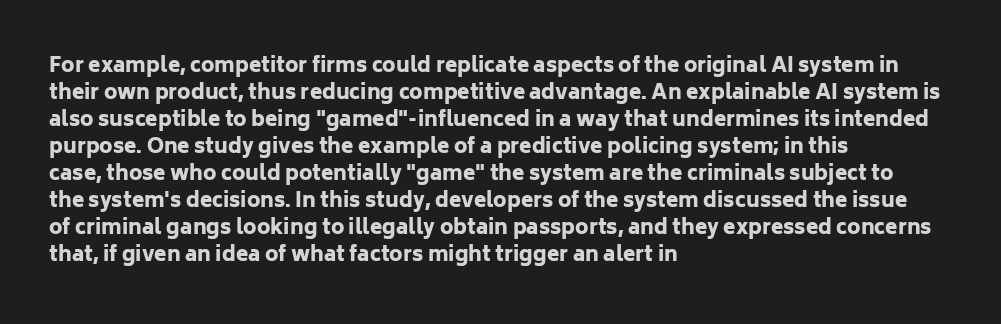
Q: Is the text bold? A: Yes.
Q: Is the text italic (slanted)? A: No, it is upright.
Q: Is the text underlined? A: No.
Q: How is the paragraph aligned? A: Left-aligned.
Q: Is the spacing between letters normal or unusually wide? A: Normal.
Q: Is the spacing between lines tight, normal or loose? A: Normal.
